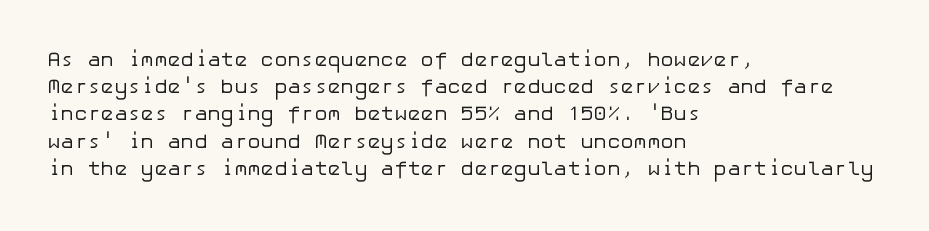
Q: Is the text bold? A: No.
Q: Is the text italic (slanted)? A: No, it is upright.
Q: Is the text underlined? A: No.
Q: How is the paragraph aligned? A: Left-aligned.
Q: Is the spacing between letters normal or unusually wide? A: Normal.
Q: Is the spacing between lines tight, normal or loose? A: Normal.
